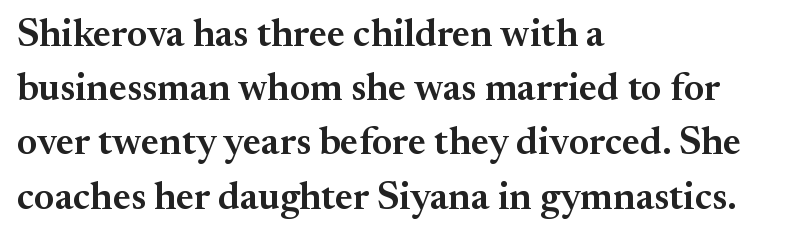
Q: Is the text bold? A: Semi-bold.
Q: Is the text italic (slanted)? A: No, it is upright.
Q: Is the typeface a serif or a sans-serif typeface? A: Serif.
Q: Is the text underlined? A: No.
Q: How is the paragraph aligned? A: Left-aligned.
Q: Is the spacing between letters normal or unusually wide? A: Normal.
Q: Is the spacing between lines tight, normal or loose? A: Normal.
Q: Width (condensed, normal, or wide)? A: Normal.
Q: Stroke contrast? A: Medium.
Q: x-height? A: Small.
Q: Monospaced? A: No.
